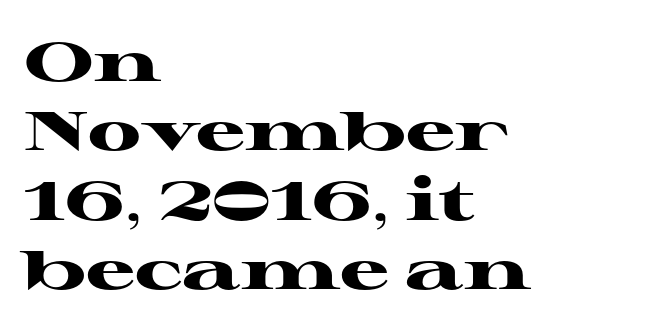
{"serif": "yes", "italic": "no", "bold": "yes", "weight": "heavy", "width": "wide", "stroke_contrast": "high", "x_height": "medium", "monospaced": "no", "underline": "no", "align": "left", "line_spacing": "normal", "line_spacing_ratio": 1.26, "letter_spacing": "normal", "letter_spacing_em": 0.0, "glyph_px": 55}
